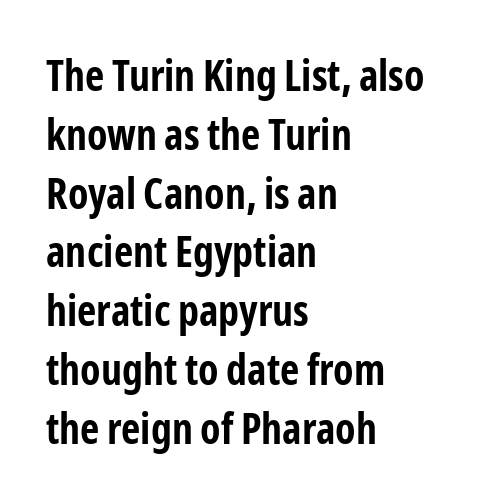
{"serif": "no", "italic": "no", "bold": "yes", "weight": "bold", "width": "condensed", "stroke_contrast": "low", "x_height": "medium", "monospaced": "no", "underline": "no", "align": "left", "line_spacing": "normal", "line_spacing_ratio": 1.4, "letter_spacing": "normal", "letter_spacing_em": 0.0, "glyph_px": 42}
